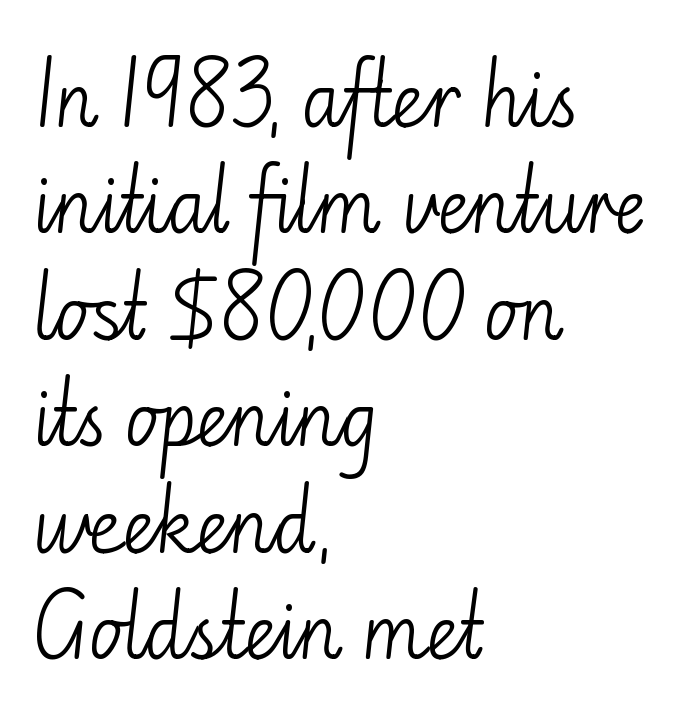
The image shows 71 px light sans-serif type; set left-aligned, normal line spacing (1.5x), normal letter spacing, not underlined; low stroke contrast and a small x-height.
